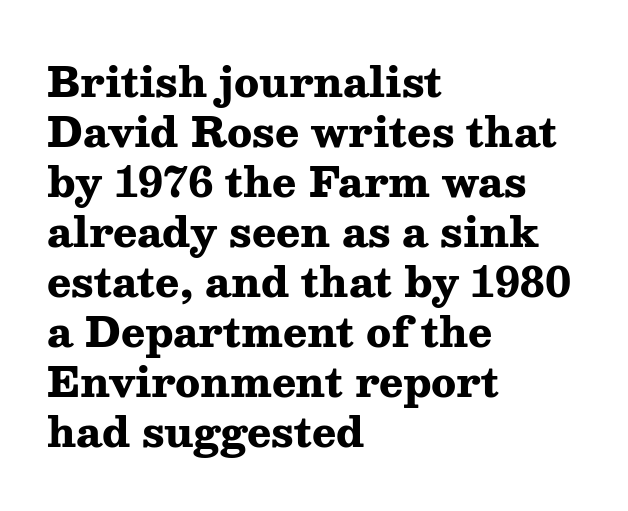
Q: Is the text bold? A: Yes.
Q: Is the text italic (slanted)? A: No, it is upright.
Q: Is the typeface a serif or a sans-serif typeface? A: Serif.
Q: Is the text underlined? A: No.
Q: How is the paragraph aligned? A: Left-aligned.
Q: Is the spacing between letters normal or unusually wide? A: Normal.
Q: Is the spacing between lines tight, normal or loose? A: Normal.
Q: Width (condensed, normal, or wide)? A: Wide.
Q: Stroke contrast? A: Medium.
Q: x-height? A: Medium.
Q: Monospaced? A: No.
